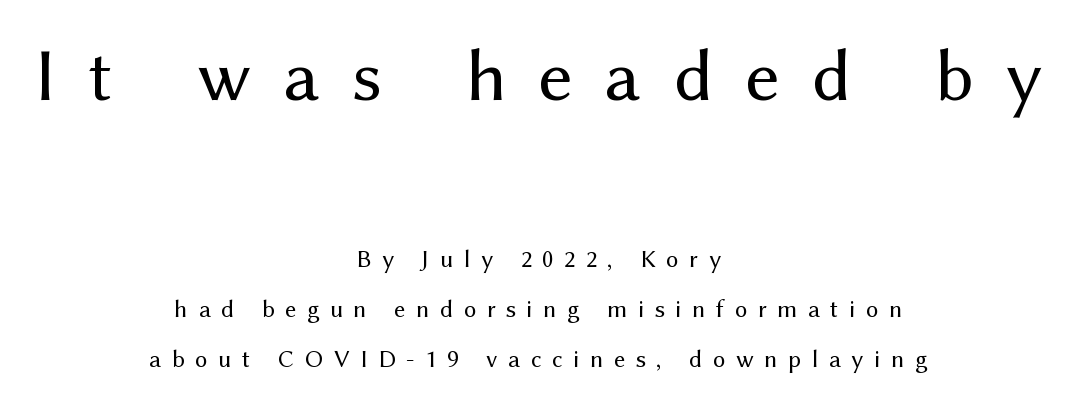
{"serif": "no", "italic": "no", "bold": "no", "weight": "regular", "width": "normal", "stroke_contrast": "medium", "x_height": "medium", "monospaced": "no", "underline": "no", "align": "center", "line_spacing": "loose", "line_spacing_ratio": 1.99, "letter_spacing": "wide", "letter_spacing_em": 0.42, "larger_block": "first", "size_ratio": 3.04, "glyph_px": 76}
